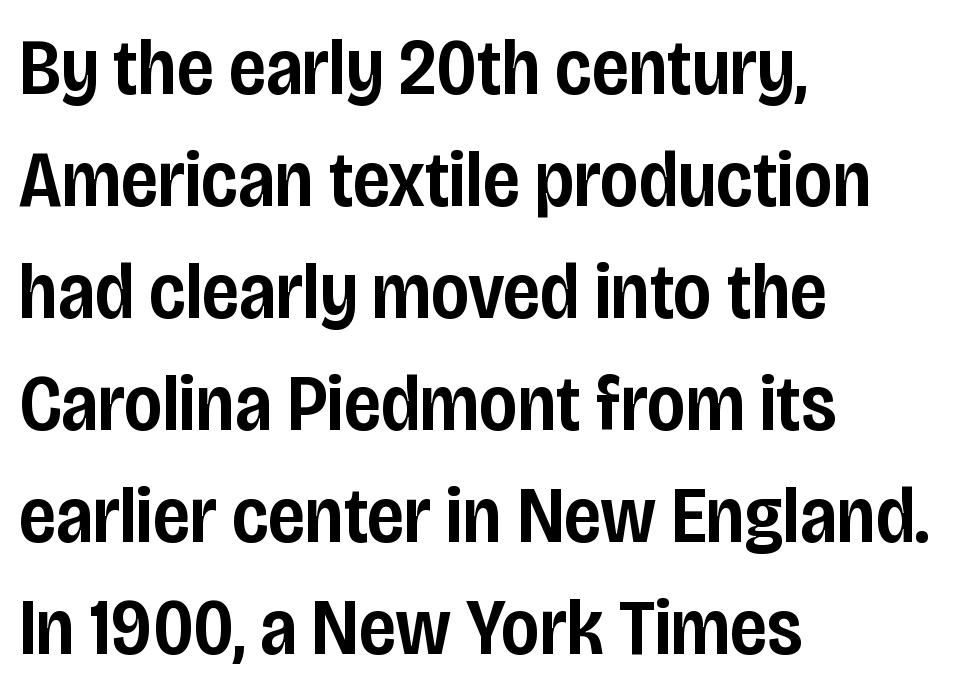
{"serif": "no", "italic": "no", "bold": "semi", "weight": "semibold", "width": "condensed", "stroke_contrast": "low", "x_height": "large", "monospaced": "no", "underline": "no", "align": "left", "line_spacing": "normal", "line_spacing_ratio": 1.4, "letter_spacing": "normal", "letter_spacing_em": 0.0, "glyph_px": 80}
